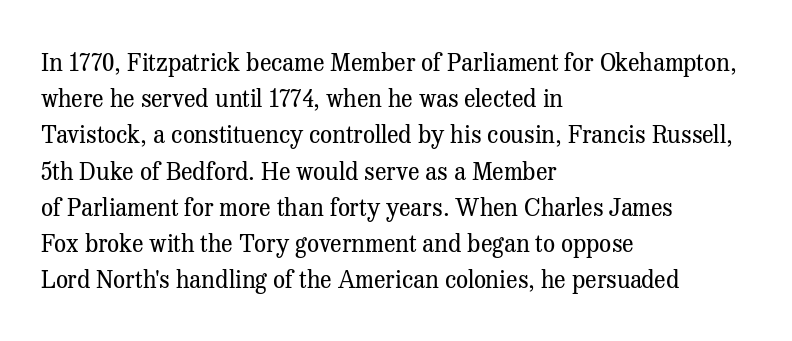
The image shows 24 px text type, upright; set left-aligned, normal line spacing (1.51x), normal letter spacing, not underlined.
